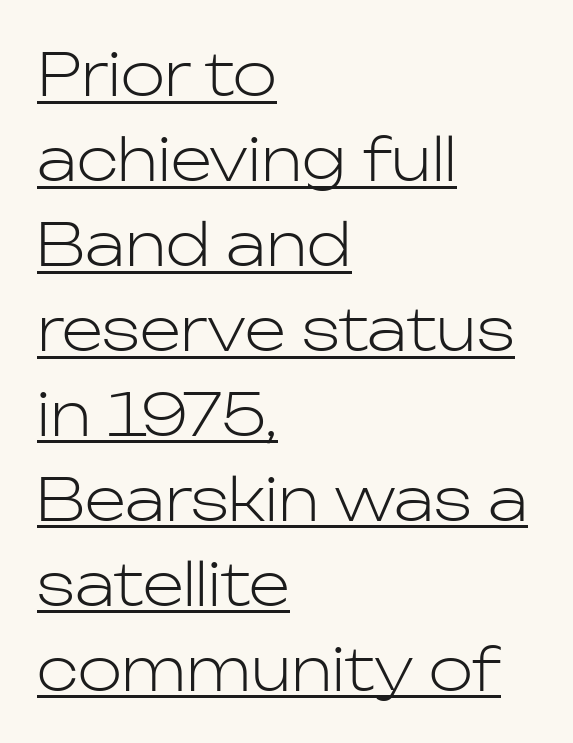
{"serif": "no", "italic": "no", "bold": "no", "weight": "light", "width": "normal", "stroke_contrast": "low", "x_height": "medium", "monospaced": "no", "underline": "yes", "align": "left", "line_spacing": "normal", "line_spacing_ratio": 1.44, "letter_spacing": "normal", "letter_spacing_em": 0.0, "glyph_px": 59}
